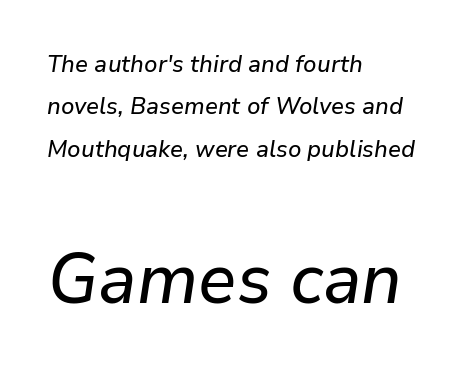
The image shows 71 px text type, italic (leaning right); set left-aligned, line spacing 1.77x, normal letter spacing, not underlined; the second (bottom) block is 2.96x larger; low stroke contrast and a medium x-height.
